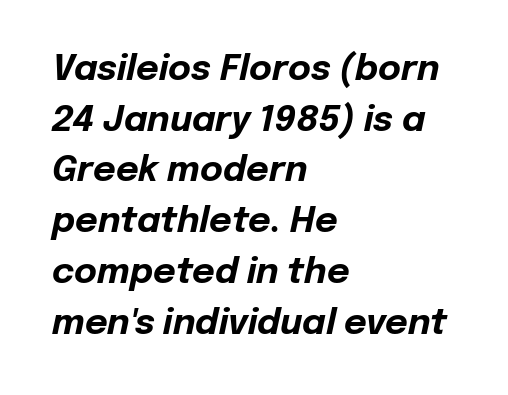
Q: Is the text bold? A: Yes.
Q: Is the text italic (slanted)? A: Yes, it leans right by about 12 degrees.
Q: Is the text underlined? A: No.
Q: How is the paragraph aligned? A: Left-aligned.
Q: Is the spacing between letters normal or unusually wide? A: Normal.
Q: Is the spacing between lines tight, normal or loose? A: Normal.
Q: Width (condensed, normal, or wide)? A: Normal.
Q: Stroke contrast? A: Low.
Q: x-height? A: Medium.
Q: Monospaced? A: No.
